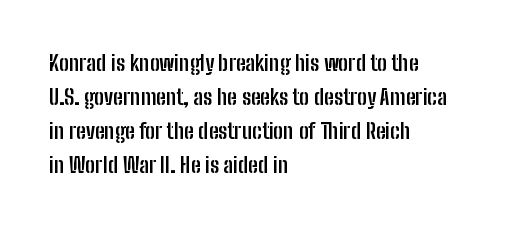
{"italic": "no", "bold": "yes", "underline": "no", "align": "left", "line_spacing": "normal", "line_spacing_ratio": 1.55, "letter_spacing": "normal", "letter_spacing_em": 0.0, "glyph_px": 22}
